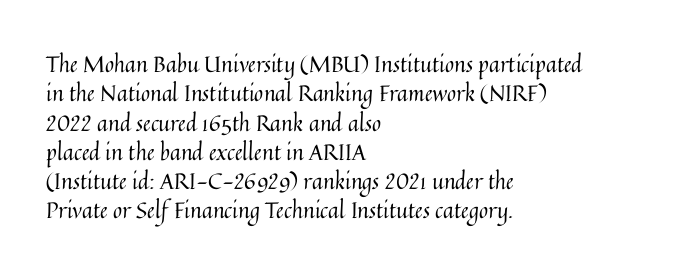
Q: Is the text bold? A: No.
Q: Is the text italic (slanted)? A: Yes.
Q: Is the text underlined? A: No.
Q: How is the paragraph aligned? A: Left-aligned.
Q: Is the spacing between letters normal or unusually wide? A: Normal.
Q: Is the spacing between lines tight, normal or loose? A: Normal.
